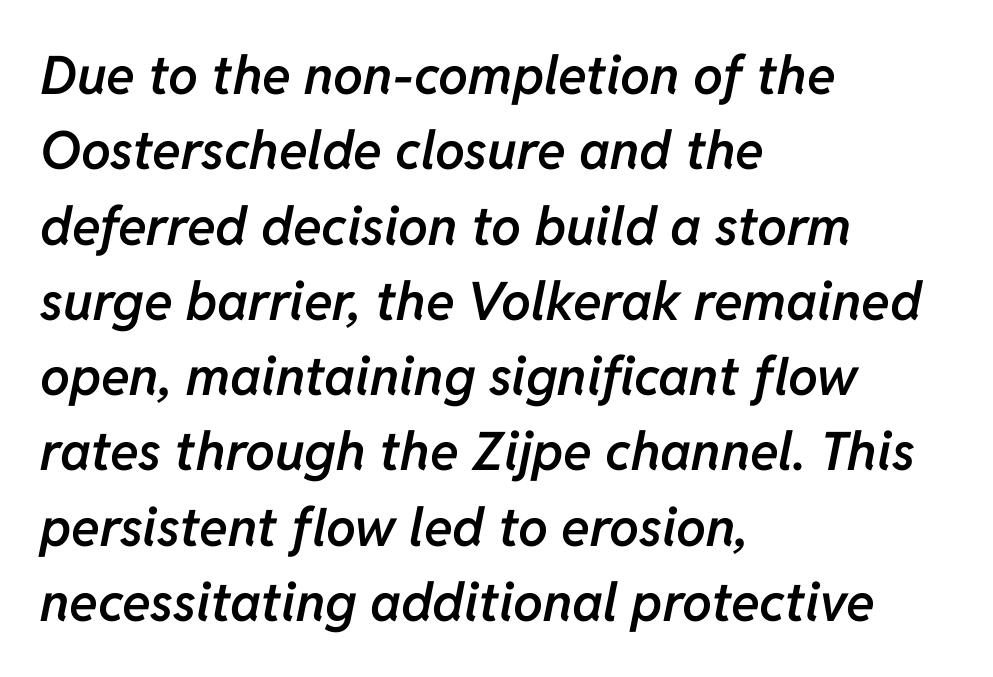
The image shows 53 px semibold type, italic (leaning right); set left-aligned, normal line spacing (1.42x), normal letter spacing, not underlined; low stroke contrast and a medium x-height.
